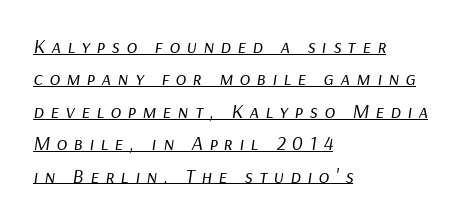
Vertically, the passage feels balanced, rows spaced as you'd expect. The typesetting does not lean heavy: it is not bold. Inter-character spacing is expanded well beyond the font's built-in metrics. These lines were composed using italics.
